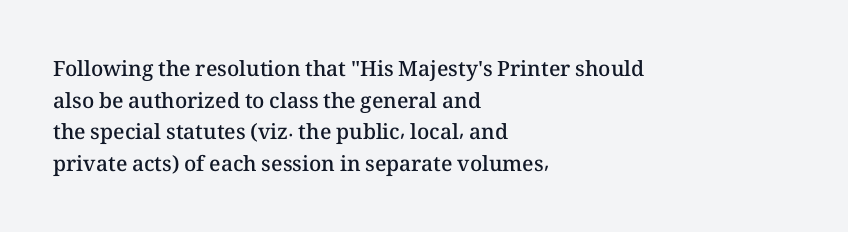
{"italic": "no", "bold": "semi", "underline": "no", "align": "left", "line_spacing": "normal", "line_spacing_ratio": 1.51, "letter_spacing": "normal", "letter_spacing_em": 0.0, "glyph_px": 21}
